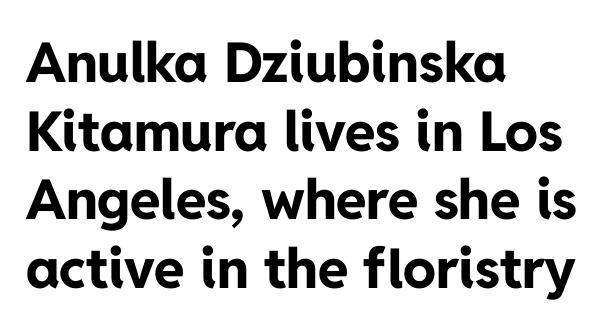
Style check: upright. You can tell from the bare stems that sans-serif type was used. Short and long lines alike share a common starting point at left. Line spacing here is normal. This sample uses plain, unmodified letter spacing.
